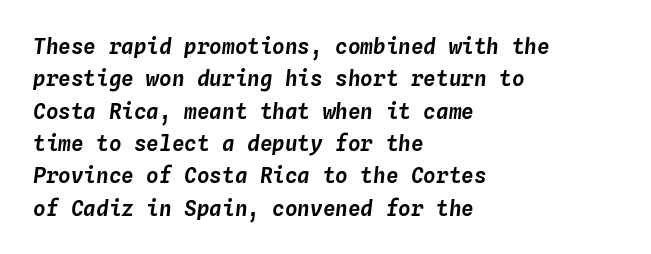
Q: Is the text italic (slanted)? A: Yes, it leans right by about 4 degrees.
Q: Is the text underlined? A: No.
Q: How is the paragraph aligned? A: Left-aligned.
Q: Is the spacing between letters normal or unusually wide? A: Normal.
Q: Is the spacing between lines tight, normal or loose? A: Normal.
